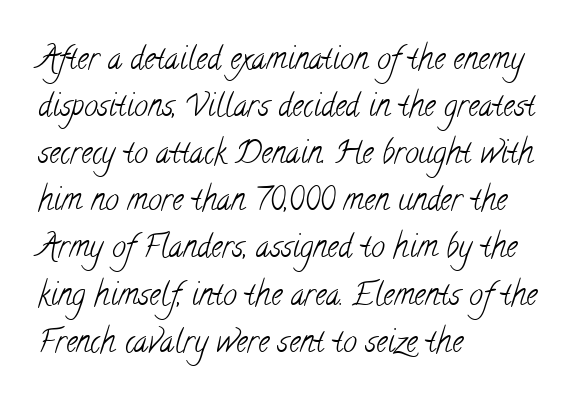
Varying glyph widths throughout — classic text-font behaviour. Tracking value appears to be zero — textbook default spacing. This sample uses a serif face. A classic flush-left, rag-right setting is used for this passage. This rendering features lettering with no underline.
